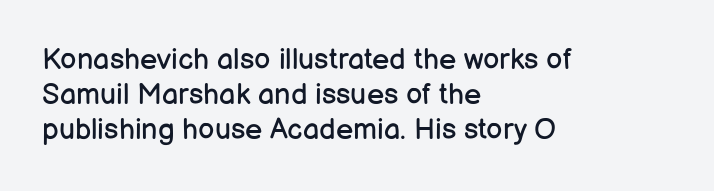
{"serif": "no", "italic": "no", "bold": "no", "weight": "regular", "width": "normal", "stroke_contrast": "low", "x_height": "medium", "monospaced": "no", "underline": "no", "align": "left", "line_spacing_ratio": 1.21, "letter_spacing": "normal", "letter_spacing_em": 0.0, "glyph_px": 29}
